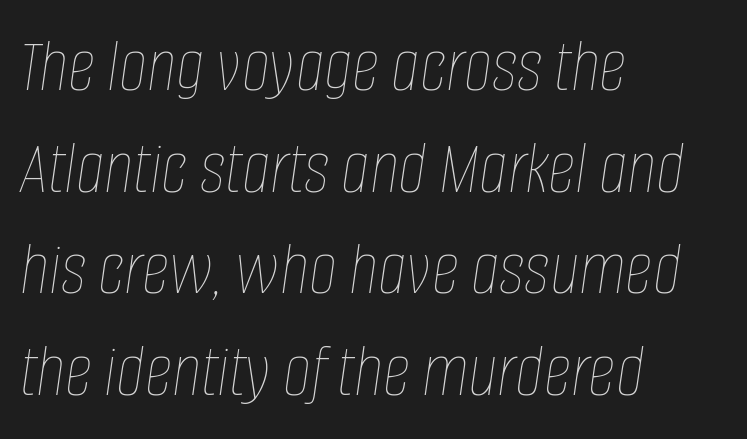
The image shows 77 px thin, condensed type, italic (leaning right); set left-aligned, normal line spacing (1.32x), normal letter spacing, not underlined; low stroke contrast and a large x-height.
